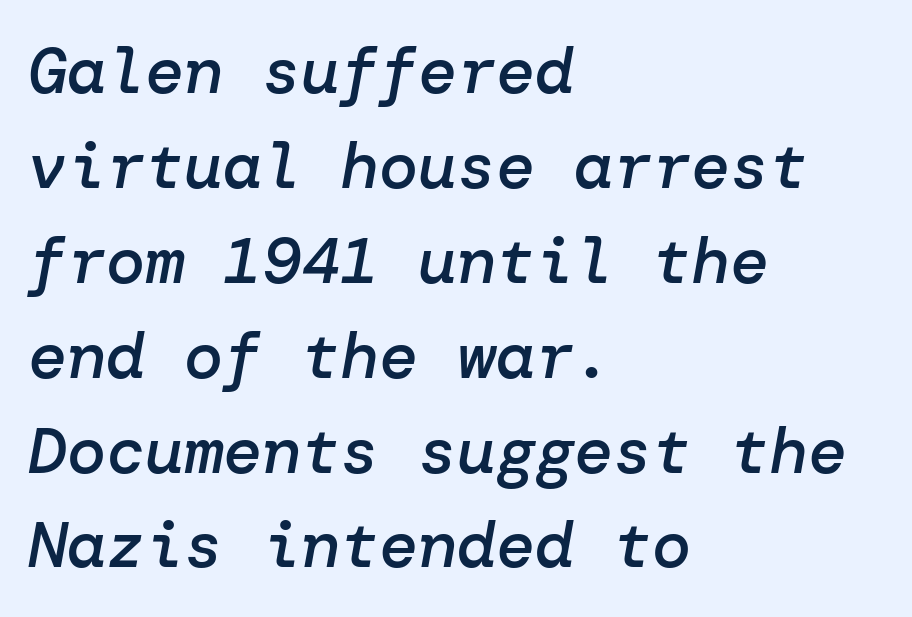
The image shows 65 px semibold type, italic (leaning right); set left-aligned, normal line spacing (1.46x), normal letter spacing, not underlined; low stroke contrast and a medium x-height.
